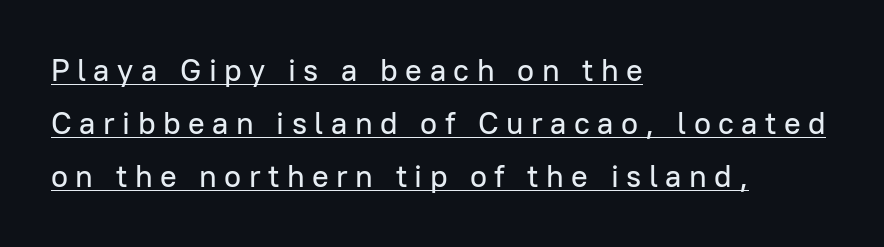
{"serif": "no", "italic": "no", "width": "normal", "stroke_contrast": "low", "x_height": "medium", "monospaced": "no", "underline": "yes", "align": "left", "line_spacing_ratio": 1.71, "letter_spacing": "wide", "letter_spacing_em": 0.24, "glyph_px": 31}
